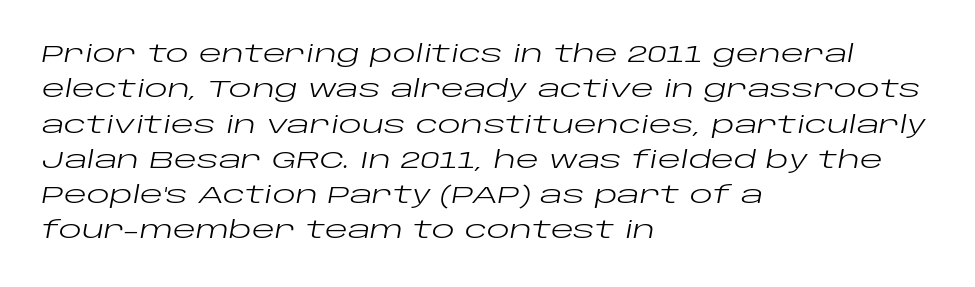
The image shows 24 px text type, italic (leaning right); set left-aligned, normal line spacing (1.47x), normal letter spacing, not underlined.
